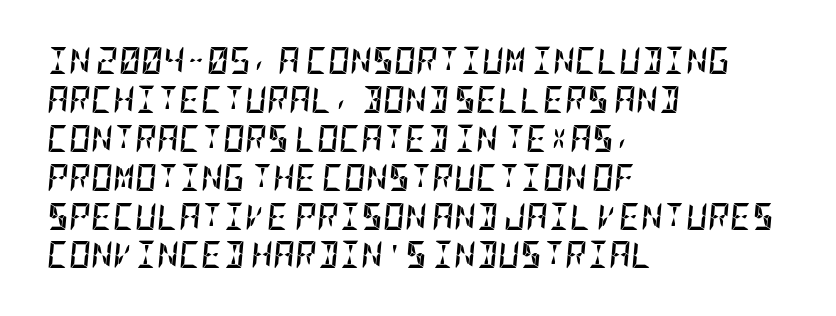
The image shows 27 px bold type, italic (leaning right); set left-aligned, normal line spacing (1.44x), normal letter spacing, not underlined.
